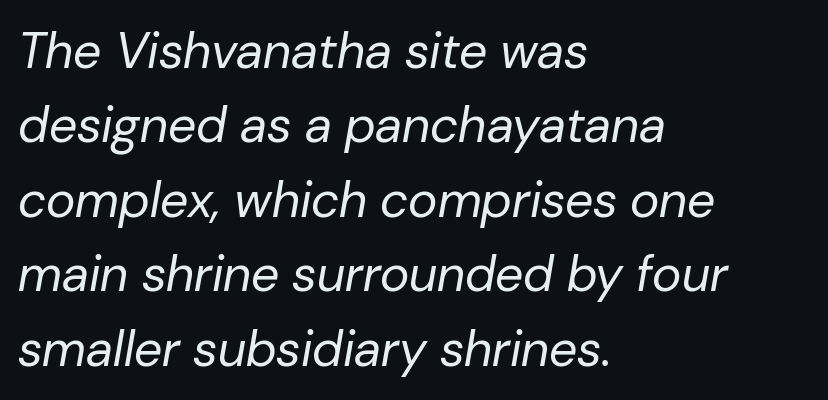
The image shows 50 px regular-weight type, italic (leaning right); set left-aligned, normal line spacing (1.49x), normal letter spacing, not underlined; low stroke contrast and a medium x-height.
